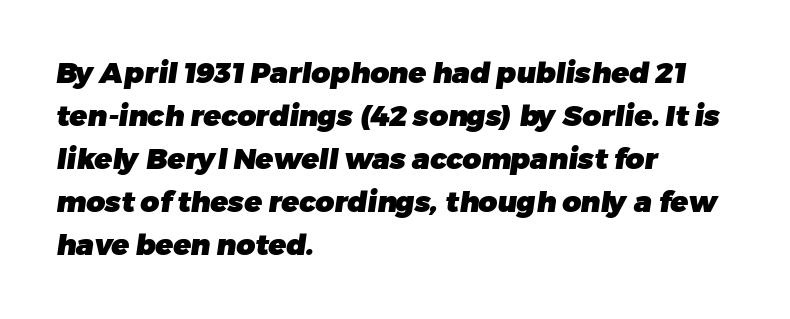
What stands out about the letter spacing? Nothing — it is the standard amount. On the weight axis this lands at bold, roughly 700. The compositor pushed each line to the left boundary. The passage shown is not underscored anywhere.
